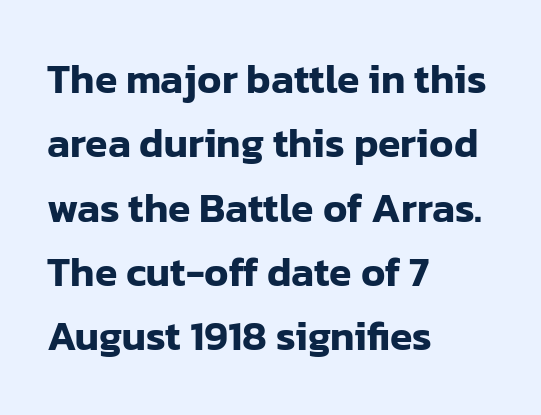
The ragged edge is on the right, which tells us the setting is flush left. Posture: upright roman. Note the varied advance widths — an 'i' is clearly narrower than an 'm'. Nothing sits at the stroke ends, so this counts as sans-serif. Nobody touched the tracking dial on this one.
